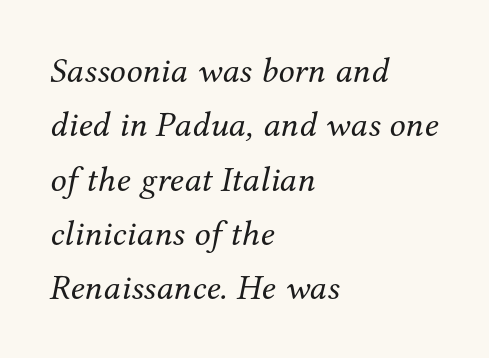
Q: Is the text bold? A: No.
Q: Is the text italic (slanted)? A: Yes, it leans right by about 12 degrees.
Q: Is the typeface a serif or a sans-serif typeface? A: Serif.
Q: Is the text underlined? A: No.
Q: How is the paragraph aligned? A: Left-aligned.
Q: Is the spacing between letters normal or unusually wide? A: Normal.
Q: Is the spacing between lines tight, normal or loose? A: Normal.
Q: Width (condensed, normal, or wide)? A: Normal.
Q: Stroke contrast? A: Medium.
Q: x-height? A: Medium.
Q: Monospaced? A: No.
